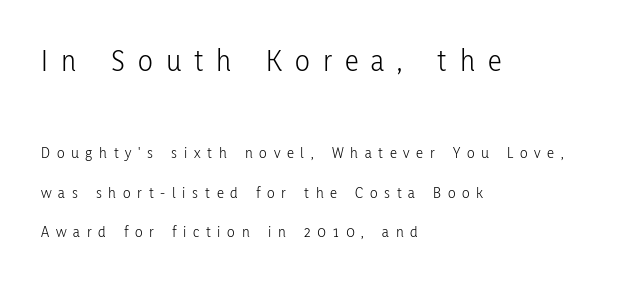
{"serif": "no", "italic": "no", "bold": "no", "weight": "light", "width": "condensed", "stroke_contrast": "low", "x_height": "medium", "monospaced": "no", "underline": "no", "align": "left", "line_spacing": "loose", "line_spacing_ratio": 2.47, "letter_spacing": "wide", "letter_spacing_em": 0.42, "larger_block": "first", "size_ratio": 1.94, "glyph_px": 31}
